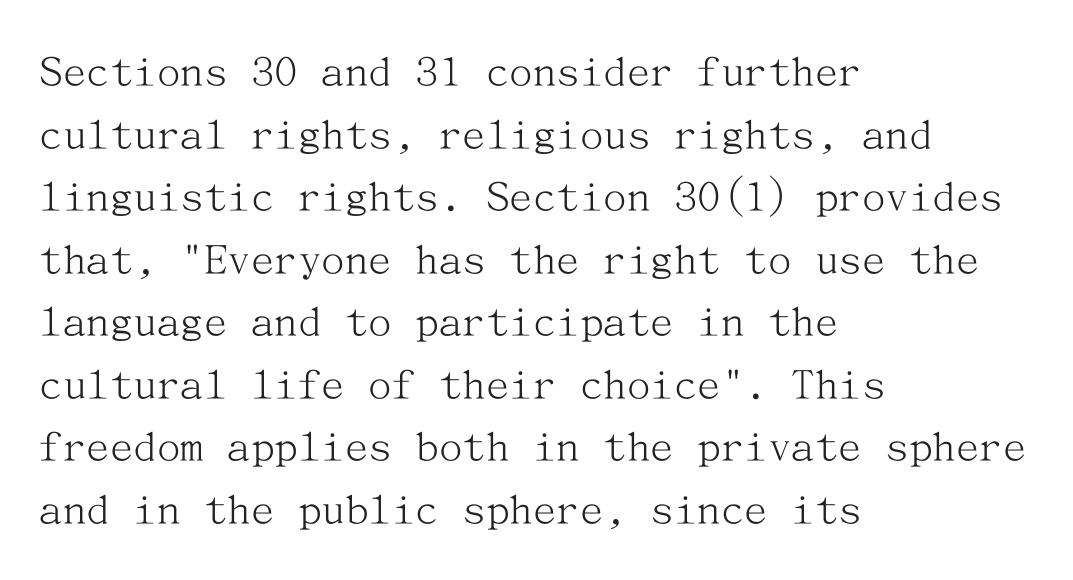
The image shows 47 px light serif type, upright; set left-aligned, normal line spacing (1.33x), normal letter spacing, not underlined; medium stroke contrast and a medium x-height.
